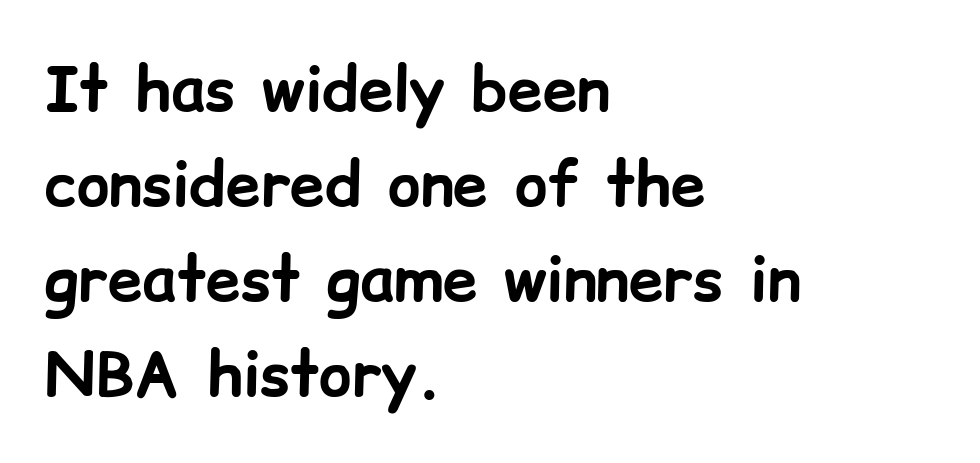
The image shows 62 px bold sans-serif type, upright; set left-aligned, normal line spacing (1.53x), normal letter spacing, not underlined; low stroke contrast and a medium x-height.
